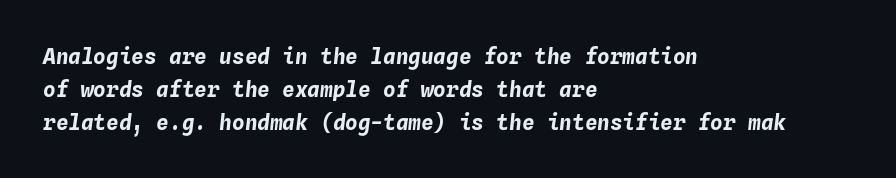
{"italic": "yes", "lean": "right", "slant_degrees": 4, "bold": "yes", "underline": "no", "align": "left", "line_spacing": "normal", "line_spacing_ratio": 1.57, "letter_spacing": "normal", "letter_spacing_em": 0.0, "glyph_px": 21}
